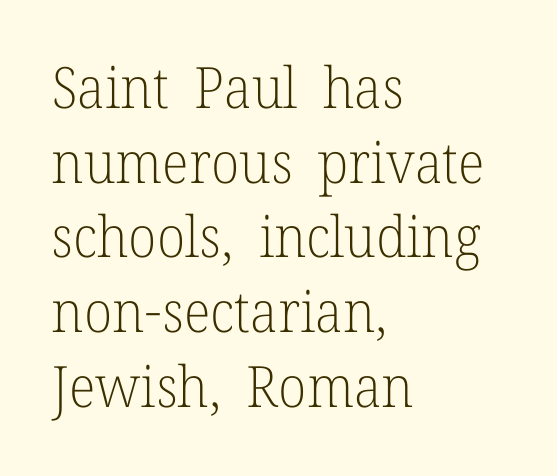
{"serif": "yes", "italic": "no", "bold": "no", "weight": "light", "width": "normal", "stroke_contrast": "low", "x_height": "medium", "monospaced": "no", "underline": "no", "align": "left", "line_spacing": "normal", "line_spacing_ratio": 1.31, "letter_spacing": "normal", "letter_spacing_em": 0.0, "glyph_px": 57}
